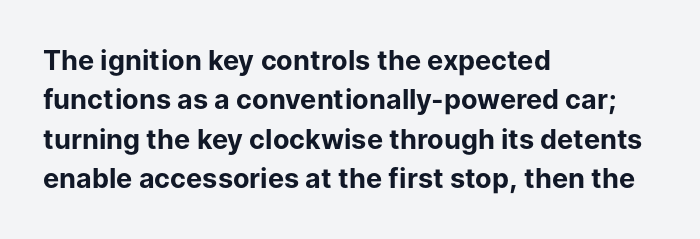
The line texture is even and compact thanks to regular tracking. Notice how the passage keeps a crisp vertical edge on the left only. Rendered with straight, roman letterforms. A bare baseline throughout the passage. One glance says typical: line gaps are just what's usual.
